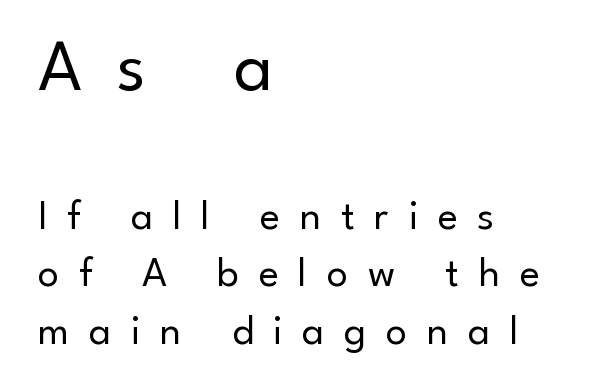
The earlier block is typeset at a bigger size than the later block. Designer's note — italics off, roman on. In terms of leading, this rendering sits right in the middle. Nothing sits at the stroke ends, so this counts as sans-serif.
